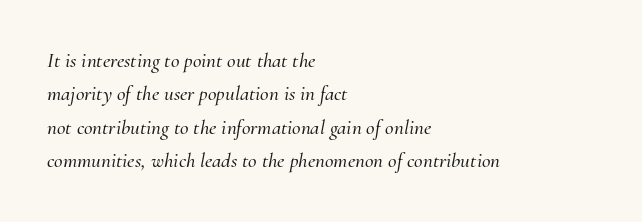
Q: Is the text italic (slanted)? A: Yes, it leans right by about 10 degrees.
Q: Is the text underlined? A: No.
Q: How is the paragraph aligned? A: Left-aligned.
Q: Is the spacing between letters normal or unusually wide? A: Normal.
Q: Is the spacing between lines tight, normal or loose? A: Normal.
